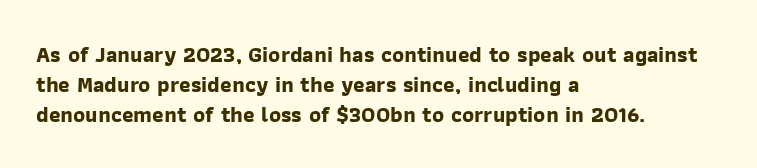
Q: Is the text bold? A: Yes.
Q: Is the text underlined? A: No.
Q: How is the paragraph aligned? A: Left-aligned.
Q: Is the spacing between letters normal or unusually wide? A: Normal.
Q: Is the spacing between lines tight, normal or loose? A: Normal.
